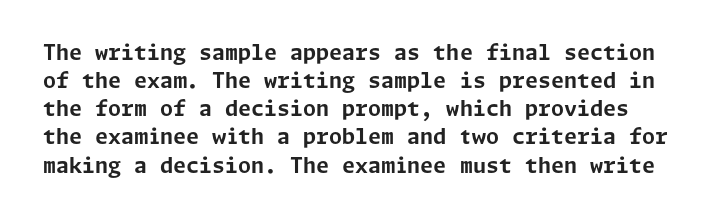
The image shows 21 px bold type, upright; set normal line spacing (1.34x), normal letter spacing, not underlined.
